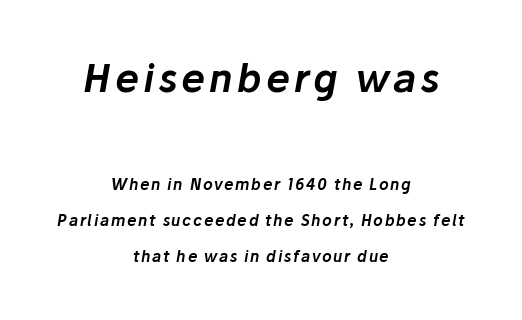
Q: Is the text italic (slanted)? A: Yes, it leans right by about 10 degrees.
Q: Is the text underlined? A: No.
Q: How is the paragraph aligned? A: Centered.
Q: Is the spacing between lines tight, normal or loose? A: Loose.
Q: Which block of text is set in a larger size, the first (top) or the second (bottom)? A: The first (top) one.
Q: Width (condensed, normal, or wide)? A: Normal.
Q: Stroke contrast? A: Low.
Q: x-height? A: Medium.
Q: Monospaced? A: No.
